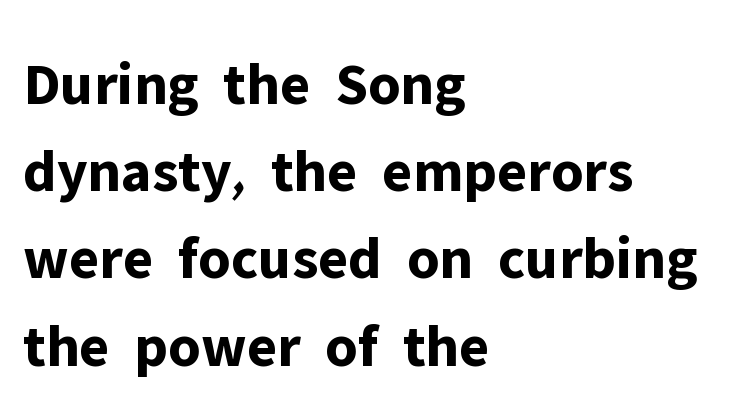
Q: Is the text bold? A: Yes.
Q: Is the text italic (slanted)? A: No, it is upright.
Q: Is the typeface a serif or a sans-serif typeface? A: Sans-serif.
Q: Is the text underlined? A: No.
Q: How is the paragraph aligned? A: Left-aligned.
Q: Is the spacing between letters normal or unusually wide? A: Normal.
Q: Is the spacing between lines tight, normal or loose? A: Normal.
Q: Width (condensed, normal, or wide)? A: Normal.
Q: Stroke contrast? A: Low.
Q: x-height? A: Medium.
Q: Monospaced? A: No.
